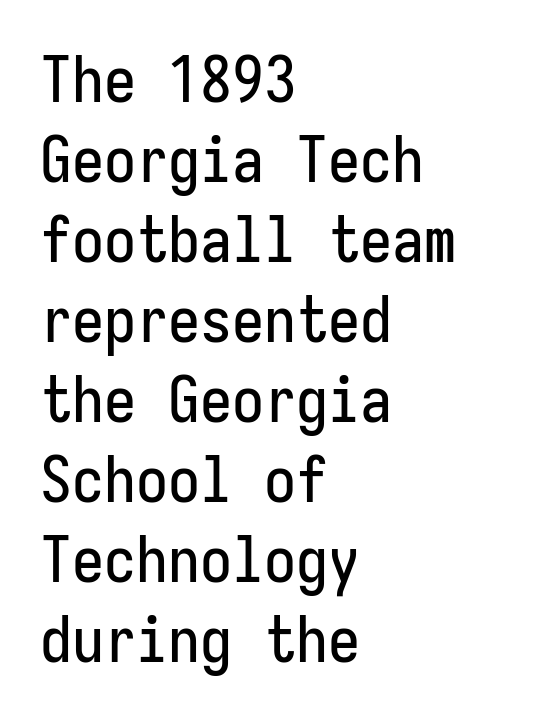
Q: Is the text italic (slanted)? A: No, it is upright.
Q: Is the typeface a serif or a sans-serif typeface? A: Sans-serif.
Q: Is the text underlined? A: No.
Q: How is the paragraph aligned? A: Left-aligned.
Q: Is the spacing between letters normal or unusually wide? A: Normal.
Q: Is the spacing between lines tight, normal or loose? A: Normal.
Q: Width (condensed, normal, or wide)? A: Condensed.
Q: Stroke contrast? A: Low.
Q: x-height? A: Medium.
Q: Monospaced? A: Yes.
